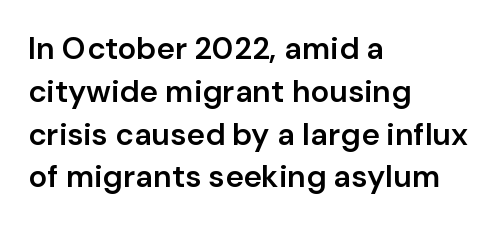
The image shows 31 px semibold sans-serif type, upright; set left-aligned, normal line spacing (1.38x), normal letter spacing, not underlined; low stroke contrast and a medium x-height.
